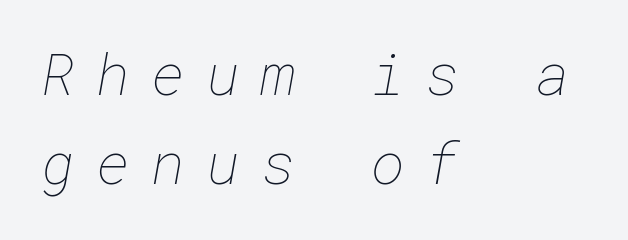
Inter-character spacing is expanded well beyond the font's built-in metrics. No word sits above an underline. The letters look calm and open, with moderate or lighter stems. The rag falls on the right side of this text block. The passage shown stacks its lines at a standard gap.
